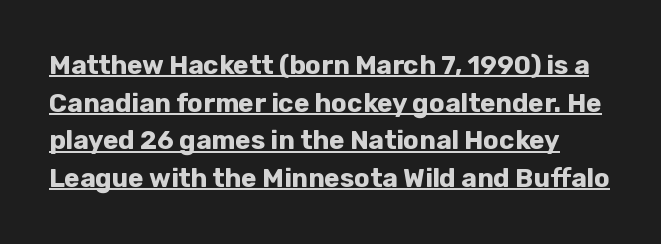
Tall strokes in this sample are plumb rather than angled. Reading down the column, the eye jumps a familiar distance to each next line. Emphasis is given by a line drawn under the lettering. What weight is shown? A full bold with thick strokes. A typesetter would call this zero additional tracking.
